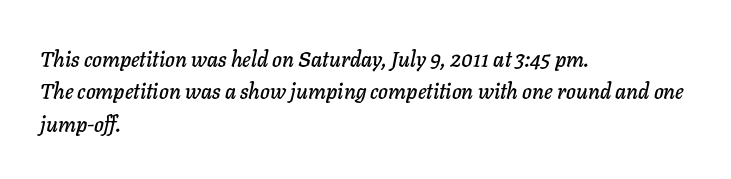
These lines were composed using italics. Which margin do the lines hug? The left one — the right edge is uneven. The type is set solid horizontally, with unmodified tracking. Decoration check: the copy has no underline. The rows are spaced the way most documents space them.
